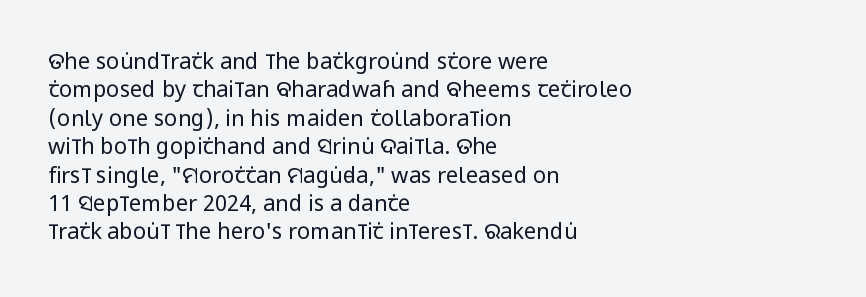
{"italic": "no", "bold": "no", "underline": "no", "align": "left", "line_spacing": "normal", "line_spacing_ratio": 1.29, "letter_spacing": "normal", "letter_spacing_em": 0.0, "glyph_px": 22}
